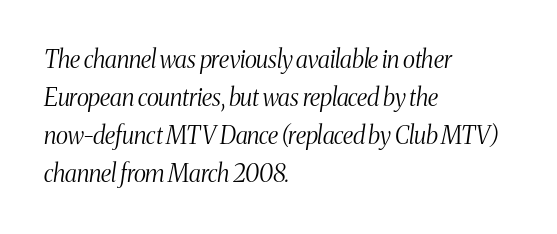
{"italic": "yes", "lean": "right", "slant_degrees": 8, "bold": "no", "underline": "no", "align": "left", "line_spacing": "normal", "line_spacing_ratio": 1.59, "letter_spacing": "normal", "letter_spacing_em": 0.0, "glyph_px": 24}
